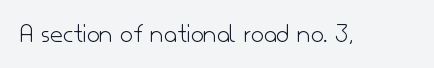
The image shows 28 px light sans-serif type, upright; set normal letter spacing, not underlined; low stroke contrast and a small x-height.
